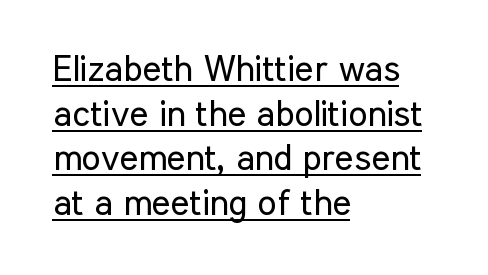
{"serif": "no", "italic": "no", "bold": "no", "weight": "regular", "width": "condensed", "stroke_contrast": "low", "x_height": "medium", "monospaced": "no", "underline": "yes", "align": "left", "line_spacing_ratio": 1.24, "letter_spacing": "normal", "letter_spacing_em": 0.0, "glyph_px": 36}
